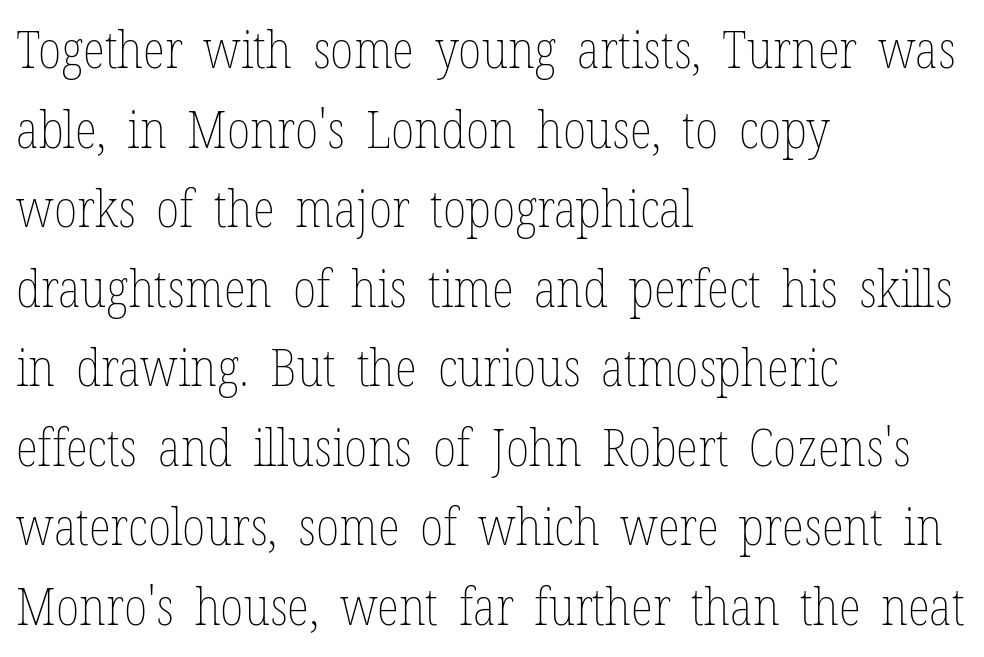
The image shows 52 px thin, condensed type, upright; set left-aligned, normal line spacing (1.53x), normal letter spacing, not underlined; low stroke contrast and a medium x-height.
